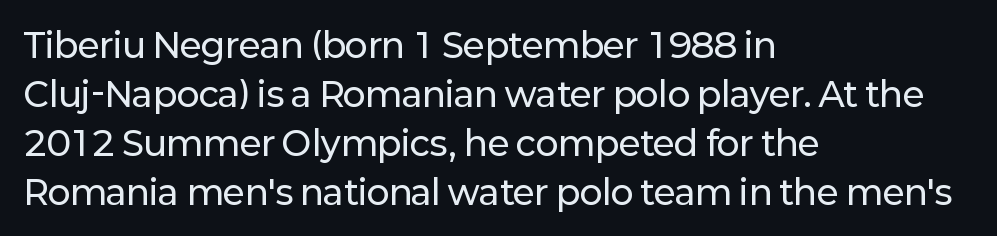
{"serif": "no", "italic": "no", "width": "normal", "stroke_contrast": "low", "x_height": "medium", "monospaced": "no", "underline": "no", "align": "left", "line_spacing": "normal", "line_spacing_ratio": 1.44, "letter_spacing": "normal", "letter_spacing_em": 0.0, "glyph_px": 34}
